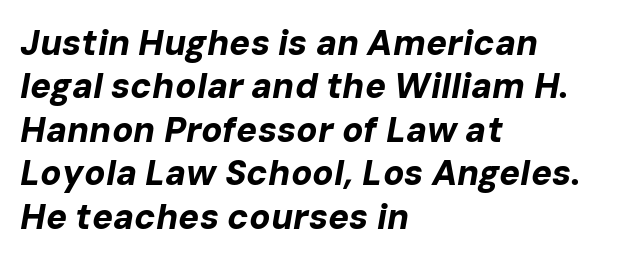
Plain, unruled lines of type. This sample is left-justified, so line endings fall wherever the words run out. Look at the tracking — it's just the regular setting, nothing added. Italic? Definitely — the glyphs are oblique. You could not count columns in this text — the font is proportionally spaced.
